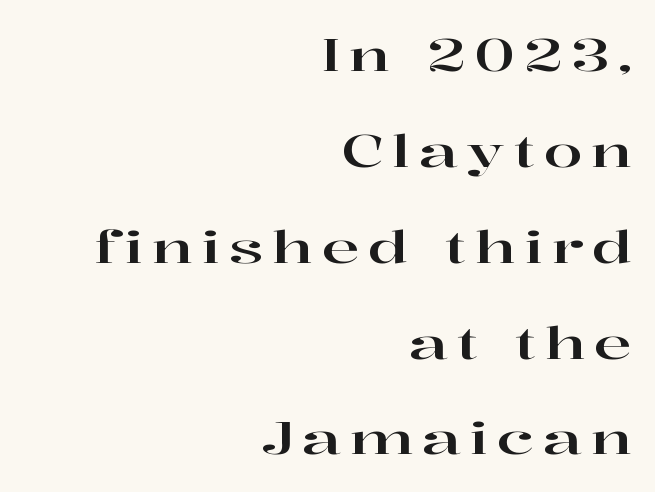
The image shows 45 px wide serif type, upright; set right-aligned, loose line spacing (2.13x), not underlined; high stroke contrast and a medium x-height.
